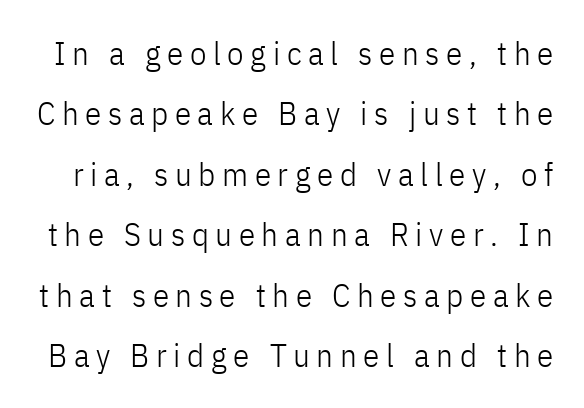
{"serif": "no", "italic": "no", "bold": "no", "weight": "light", "width": "condensed", "stroke_contrast": "low", "x_height": "medium", "monospaced": "no", "underline": "no", "line_spacing_ratio": 1.83, "letter_spacing": "wide", "letter_spacing_em": 0.2, "glyph_px": 33}
